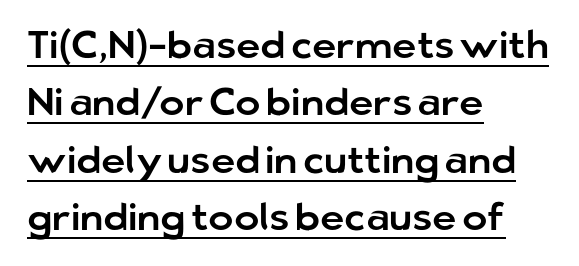
The image shows 38 px sans-serif type, upright; set left-aligned, normal line spacing (1.51x), normal letter spacing, underlined; low stroke contrast and a medium x-height.
